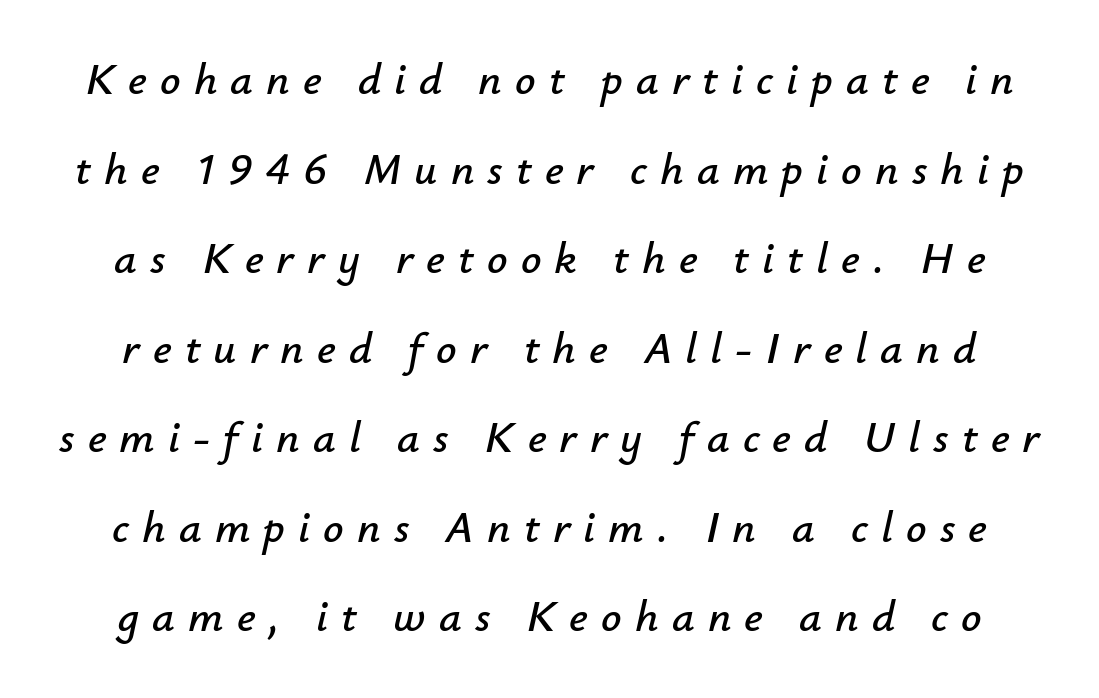
Here the glyphs are tracked loosely, breaking word shapes into spaced letters. Compared with ordinary roman type, these characters are visibly tilted. Anything drawn beneath the words? Only blank space. One glance says open: line gaps are wider than usual. Is this a fixed-width face? No — the glyphs have proportional, varying widths.
